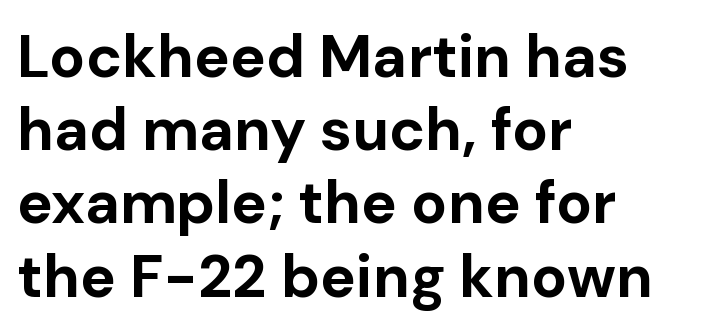
The image shows 60 px bold sans-serif type, upright; set left-aligned, line spacing 1.22x, normal letter spacing, not underlined; low stroke contrast and a medium x-height.
